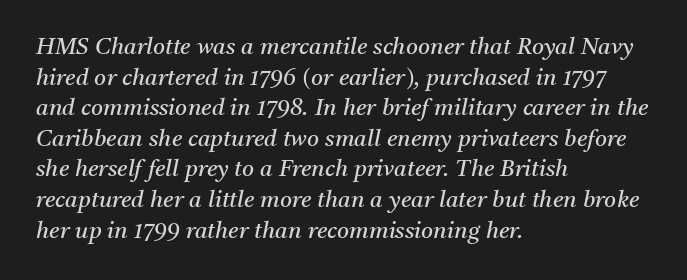
Yep, that's italic — everything's leaning. This sample is left-justified, so line endings fall wherever the words run out. Summary of vertical rhythm: regular, with standard interline spacing. Caption: face not bold, strokes unweighted. Characters follow at the spacing the type designer built in. Glance below the letters and you will spot only blank space.
